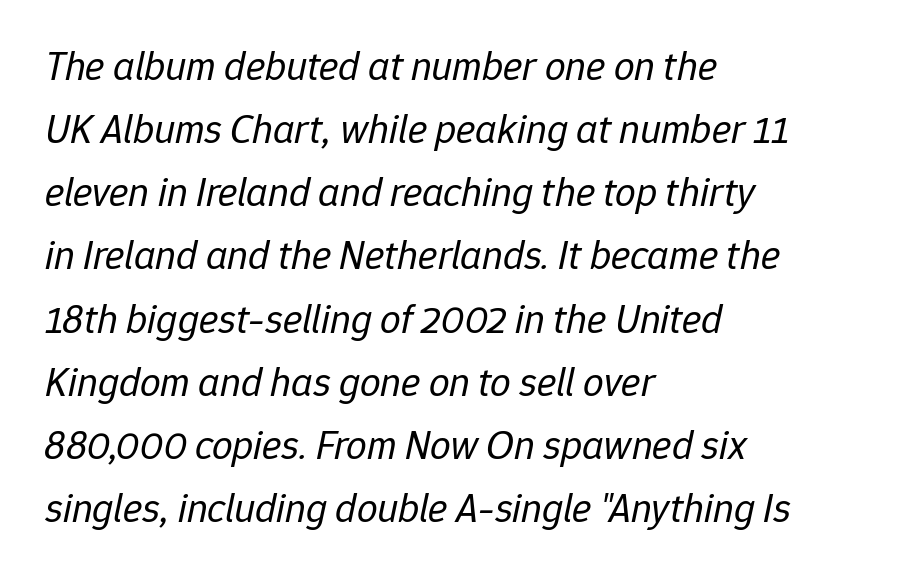
The image shows 41 px regular-weight type, italic (leaning right); set left-aligned, normal line spacing (1.54x), normal letter spacing, not underlined; low stroke contrast and a medium x-height.
